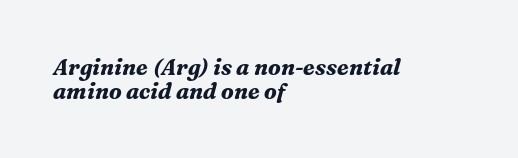
The image shows 22 px bold type, italic (leaning right); set left-aligned, tight line spacing (1.09x), normal letter spacing, not underlined.
